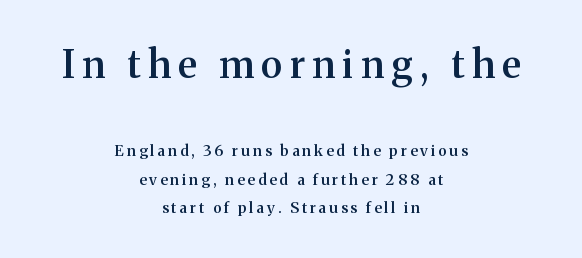
{"serif": "yes", "italic": "no", "bold": "semi", "weight": "semibold", "width": "normal", "stroke_contrast": "medium", "x_height": "medium", "monospaced": "no", "underline": "no", "align": "center", "line_spacing_ratio": 1.87, "letter_spacing": "wide", "letter_spacing_em": 0.2, "larger_block": "first", "size_ratio": 2.53, "glyph_px": 38}
